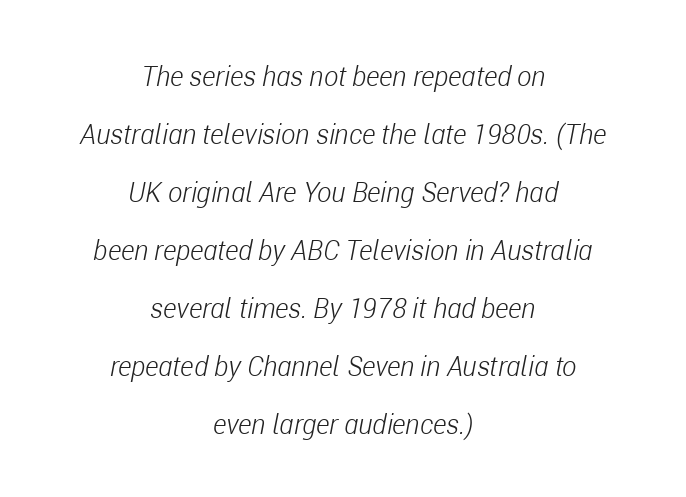
{"italic": "yes", "lean": "right", "slant_degrees": 11, "bold": "no", "underline": "no", "align": "center", "line_spacing": "loose", "line_spacing_ratio": 2.15, "letter_spacing": "normal", "letter_spacing_em": 0.0, "glyph_px": 27}
